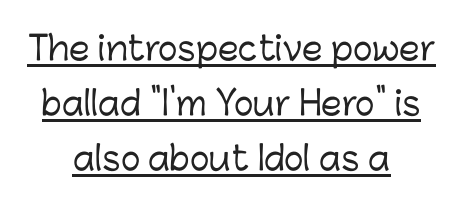
Q: Is the text italic (slanted)? A: No, it is upright.
Q: Is the typeface a serif or a sans-serif typeface? A: Sans-serif.
Q: Is the text underlined? A: Yes.
Q: How is the paragraph aligned? A: Centered.
Q: Is the spacing between letters normal or unusually wide? A: Normal.
Q: Is the spacing between lines tight, normal or loose? A: Normal.
Q: Width (condensed, normal, or wide)? A: Normal.
Q: Stroke contrast? A: Low.
Q: x-height? A: Medium.
Q: Monospaced? A: No.
